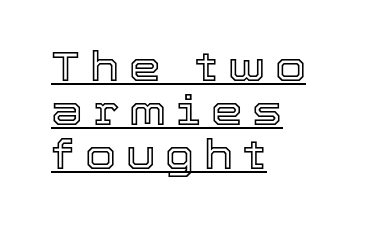
The image shows 40 px text type, upright; set left-aligned, tight line spacing (1.1x), unusually wide letter spacing (+0.25 em), underlined; a medium x-height.
